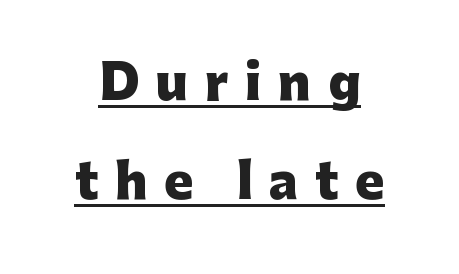
Looks like regular typesetting: each glyph gets only the width it needs. Characters follow at a spacing far wider than the type designer built in. Each line of the rendering has a horizontal stroke beneath the glyphs. A typesetter would label this face a sans. Summary of weight: heavy, a full bold. A typesetter would call this leading open, well beyond the default.
